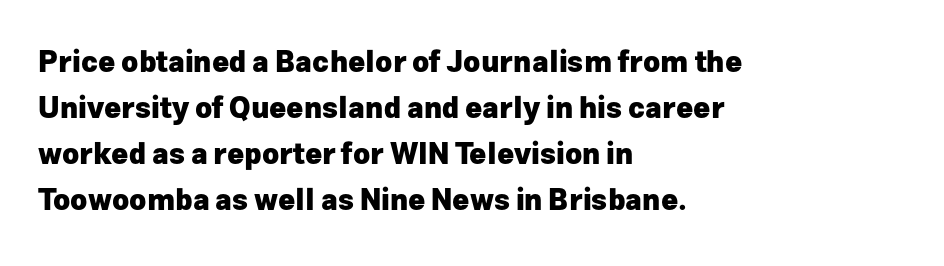
{"serif": "no", "italic": "no", "bold": "yes", "weight": "heavy", "width": "normal", "stroke_contrast": "low", "x_height": "medium", "monospaced": "no", "underline": "no", "align": "left", "line_spacing": "normal", "line_spacing_ratio": 1.59, "letter_spacing": "normal", "letter_spacing_em": 0.0, "glyph_px": 29}
